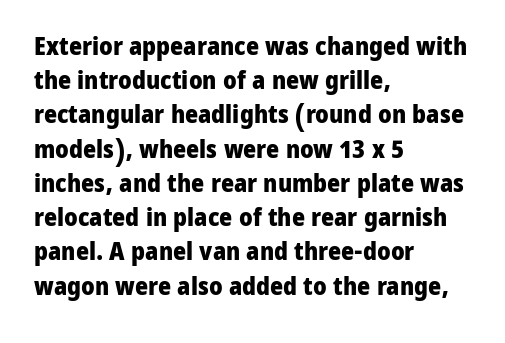
Q: Is the text bold? A: Yes.
Q: Is the text italic (slanted)? A: No, it is upright.
Q: Is the text underlined? A: No.
Q: How is the paragraph aligned? A: Left-aligned.
Q: Is the spacing between letters normal or unusually wide? A: Normal.
Q: Is the spacing between lines tight, normal or loose? A: Normal.
